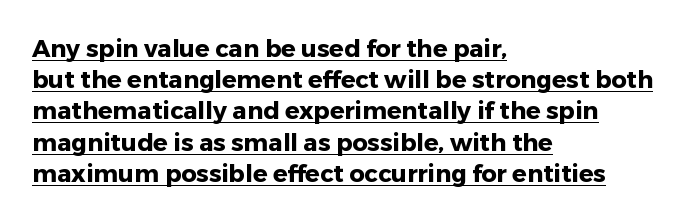
{"italic": "no", "bold": "yes", "underline": "yes", "align": "left", "line_spacing": "normal", "line_spacing_ratio": 1.3, "letter_spacing": "normal", "letter_spacing_em": 0.0, "glyph_px": 24}
